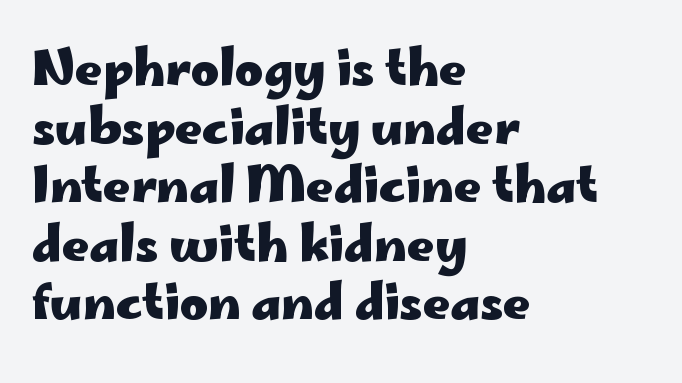
The image shows 48 px heavy, wide sans-serif type, upright; set left-aligned, line spacing 1.22x, normal letter spacing, not underlined; low stroke contrast and a small x-height.
